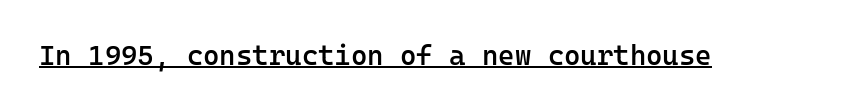
This rendering employs a face without finishing strokes, i.e., a sans-serif. Each letter, wide or thin by design, is forced into the same width here. Posture: straight, roman, zero tilt. Emphasis is given by a line drawn under the lettering. Characters follow at the spacing the type designer built in.
